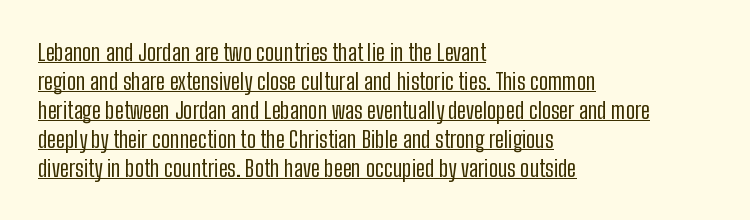
Q: Is the text bold? A: No.
Q: Is the text italic (slanted)? A: No, it is upright.
Q: Is the text underlined? A: Yes.
Q: How is the paragraph aligned? A: Left-aligned.
Q: Is the spacing between letters normal or unusually wide? A: Normal.
Q: Is the spacing between lines tight, normal or loose? A: Normal.
